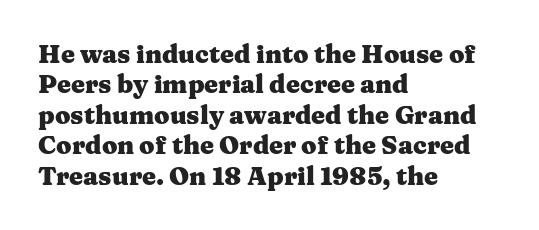
Q: Is the text bold? A: Yes.
Q: Is the text italic (slanted)? A: No, it is upright.
Q: Is the text underlined? A: No.
Q: How is the paragraph aligned? A: Left-aligned.
Q: Is the spacing between letters normal or unusually wide? A: Normal.
